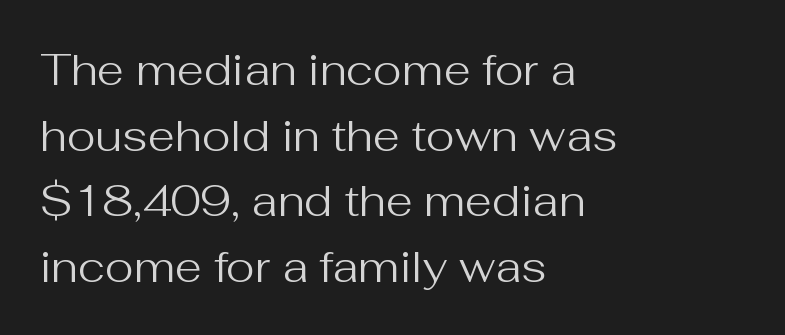
Q: Is the text bold? A: No.
Q: Is the text italic (slanted)? A: No, it is upright.
Q: Is the typeface a serif or a sans-serif typeface? A: Sans-serif.
Q: Is the text underlined? A: No.
Q: How is the paragraph aligned? A: Left-aligned.
Q: Is the spacing between letters normal or unusually wide? A: Normal.
Q: Is the spacing between lines tight, normal or loose? A: Normal.
Q: Width (condensed, normal, or wide)? A: Normal.
Q: Stroke contrast? A: Medium.
Q: x-height? A: Medium.
Q: Monospaced? A: No.
